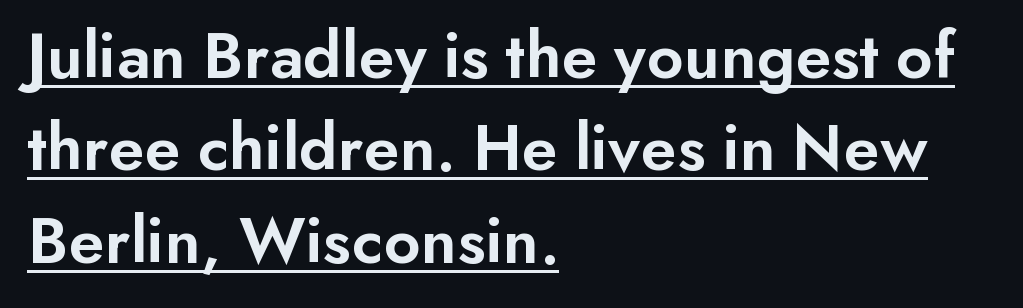
The image shows 68 px semibold sans-serif type, upright; set left-aligned, normal line spacing (1.36x), normal letter spacing, underlined; low stroke contrast and a small x-height.
